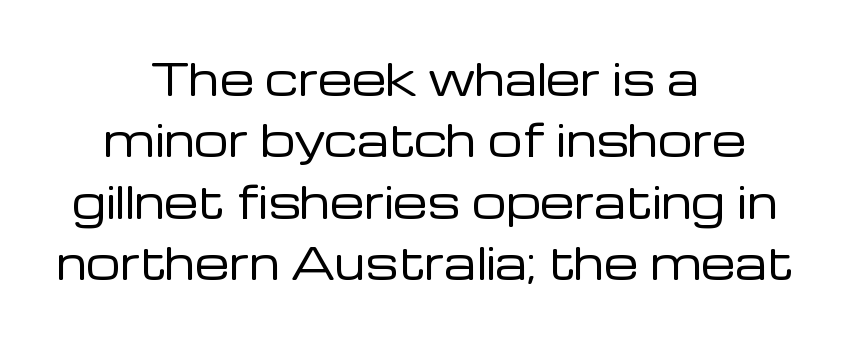
The image shows 43 px regular-weight sans-serif type, upright; set centered, normal line spacing (1.43x), normal letter spacing, not underlined; low stroke contrast and a medium x-height.
